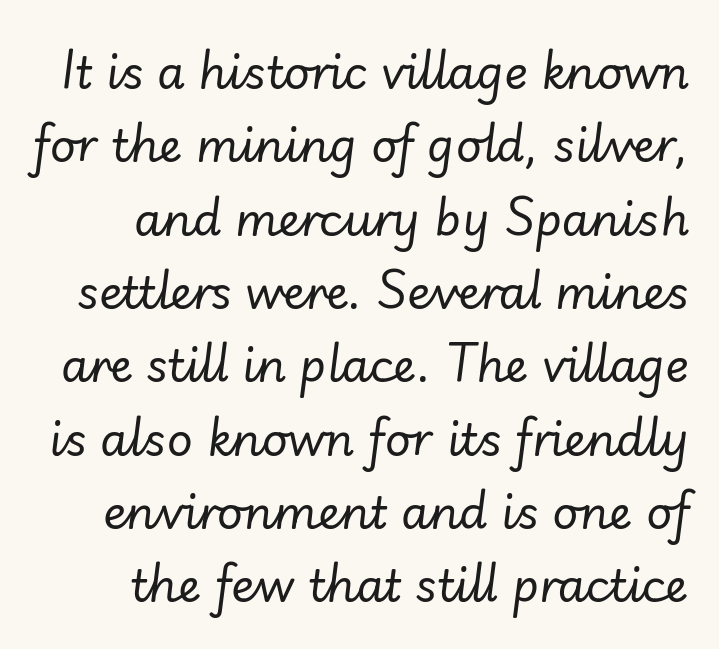
The baseline area is clear. The face used here is rendered with its standard letterfit. Tall strokes in this sample are angled rather than plumb. A light-to-regular cut is what we see here. Vertically, the passage feels balanced, rows spaced as you'd expect. Horizontally, the lines are justified to the trailing edge only.
